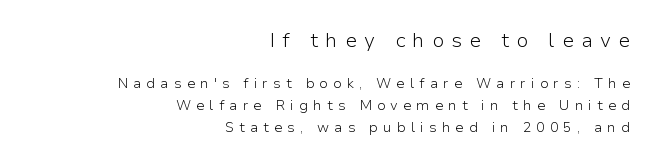
Successive baselines arrive at the customary interval. The words here are not underlined. Casual observation: everything's shoved over to the right. The letters in the upper block stand taller than those in the block below. Italic: no, the glyphs are upright roman. Someone cranked the tracking dial way up on this one.
